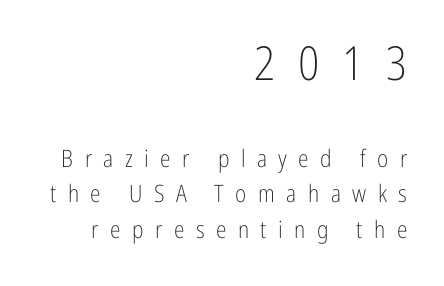
The image shows 47 px light, condensed sans-serif type, upright; set right-aligned, normal line spacing (1.49x), unusually wide letter spacing (+0.48 em), not underlined; the first (top) block is 1.96x larger; low stroke contrast and a medium x-height.
